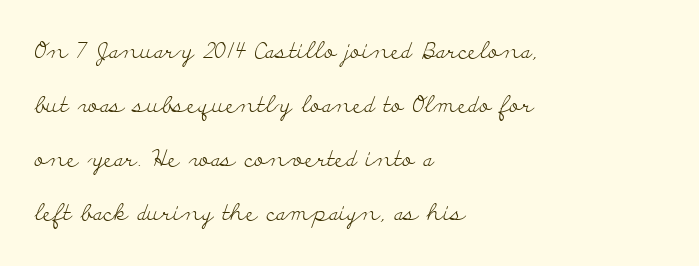
{"bold": "no", "underline": "no", "align": "left", "line_spacing": "loose", "line_spacing_ratio": 2.35, "letter_spacing": "normal", "letter_spacing_em": 0.0, "glyph_px": 23}
